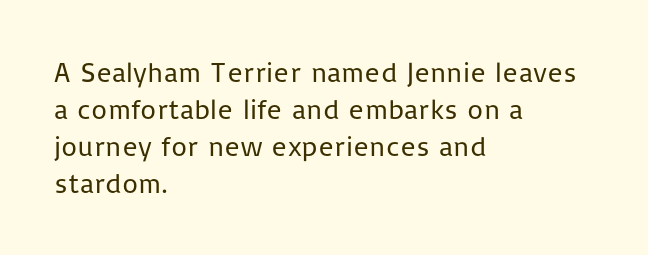
Tracking value appears to be zero — textbook default spacing. The specimen reads as upright at a glance. The passage shown is typeset with a sans-serif family. The area under the type is left untouched.
